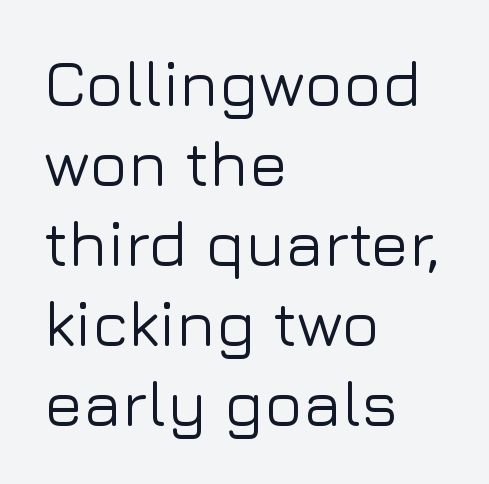
Q: Is the text italic (slanted)? A: No, it is upright.
Q: Is the typeface a serif or a sans-serif typeface? A: Sans-serif.
Q: Is the text underlined? A: No.
Q: How is the paragraph aligned? A: Left-aligned.
Q: Is the spacing between letters normal or unusually wide? A: Normal.
Q: Is the spacing between lines tight, normal or loose? A: Normal.
Q: Width (condensed, normal, or wide)? A: Normal.
Q: Stroke contrast? A: Low.
Q: x-height? A: Medium.
Q: Monospaced? A: No.
